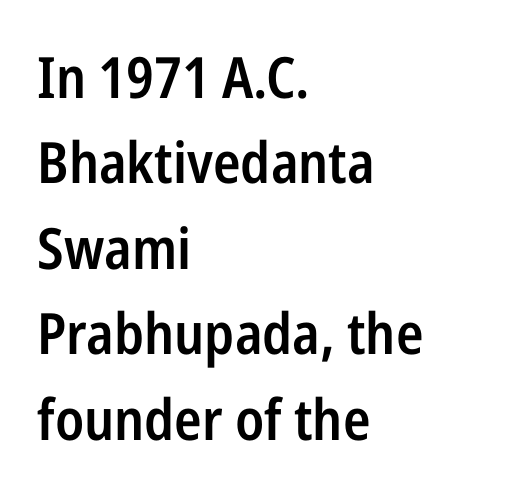
{"serif": "no", "italic": "no", "bold": "semi", "weight": "semibold", "width": "condensed", "stroke_contrast": "low", "x_height": "medium", "monospaced": "no", "underline": "no", "align": "left", "line_spacing": "normal", "line_spacing_ratio": 1.5, "letter_spacing": "normal", "letter_spacing_em": 0.0, "glyph_px": 57}
